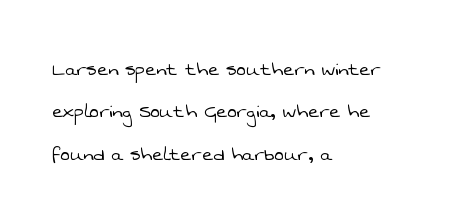
The image shows 23 px text type; set left-aligned, line spacing 1.84x, normal letter spacing, not underlined.
